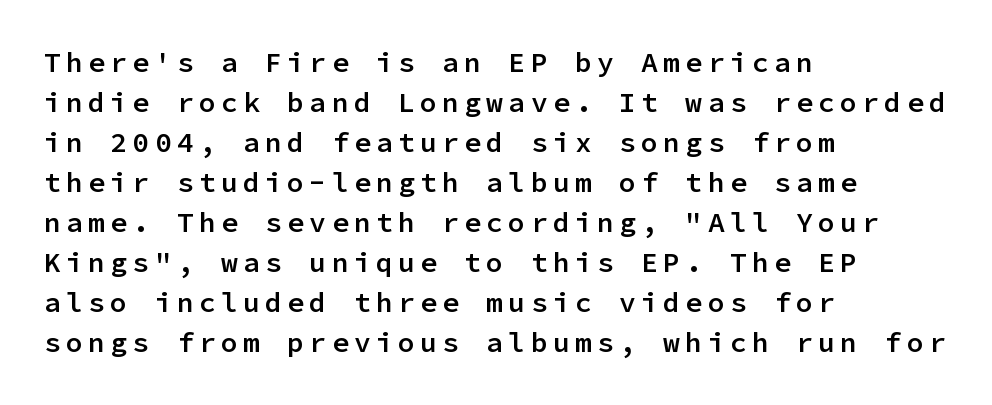
The passage shown stacks its lines at a standard gap. What kind of face is this? One without serifs — a sans. The rendering anchors every line to the left-hand side. Underlining? Definitely not there. Every character here occupies the same horizontal width, giving the sample a typewriter-like rhythm. Rendered with straight, roman letterforms.
